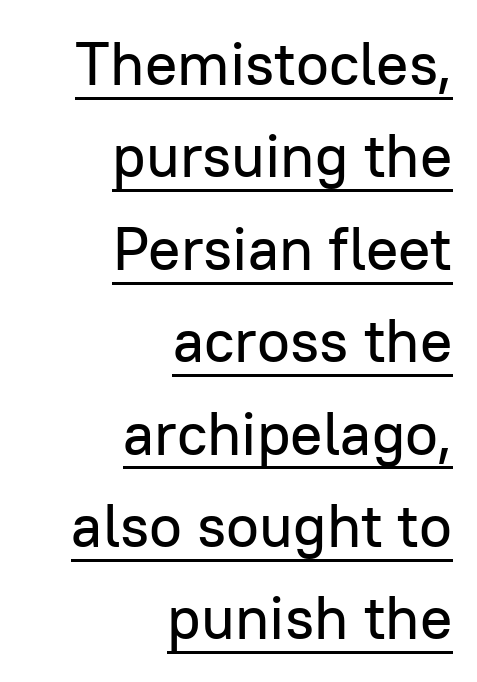
Q: Is the text italic (slanted)? A: No, it is upright.
Q: Is the typeface a serif or a sans-serif typeface? A: Sans-serif.
Q: Is the text underlined? A: Yes.
Q: How is the paragraph aligned? A: Right-aligned.
Q: Is the spacing between letters normal or unusually wide? A: Normal.
Q: Is the spacing between lines tight, normal or loose? A: Normal.
Q: Width (condensed, normal, or wide)? A: Normal.
Q: Stroke contrast? A: Low.
Q: x-height? A: Medium.
Q: Monospaced? A: No.
